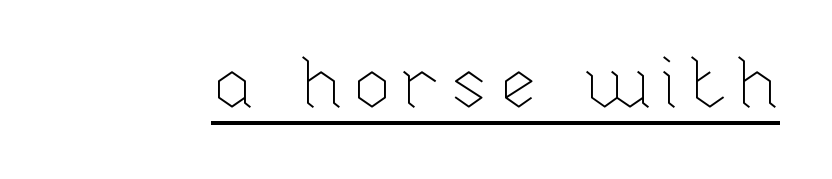
Q: Is the text bold? A: No.
Q: Is the text italic (slanted)? A: No, it is upright.
Q: Is the text underlined? A: Yes.
Q: Width (condensed, normal, or wide)? A: Normal.
Q: Stroke contrast? A: Low.
Q: x-height? A: Medium.
Q: Monospaced? A: No.
